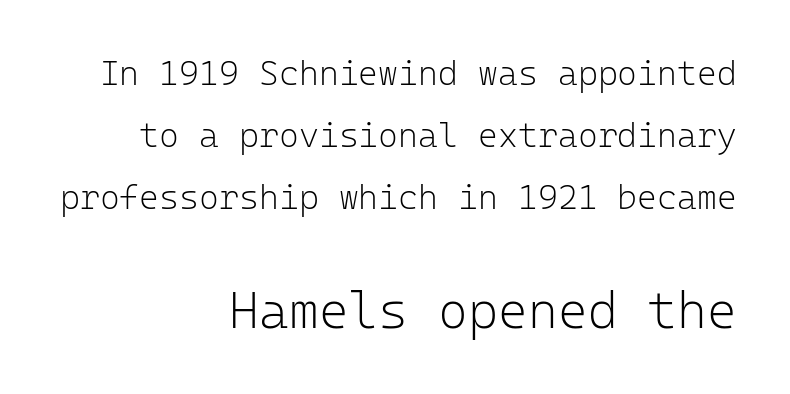
Q: Is the text bold? A: No.
Q: Is the text italic (slanted)? A: No, it is upright.
Q: Is the typeface a serif or a sans-serif typeface? A: Sans-serif.
Q: Is the text underlined? A: No.
Q: How is the paragraph aligned? A: Right-aligned.
Q: Is the spacing between letters normal or unusually wide? A: Normal.
Q: Which block of text is set in a larger size, the first (top) or the second (bottom)? A: The second (bottom) one.
Q: Width (condensed, normal, or wide)? A: Normal.
Q: Stroke contrast? A: Low.
Q: x-height? A: Medium.
Q: Monospaced? A: Yes.
